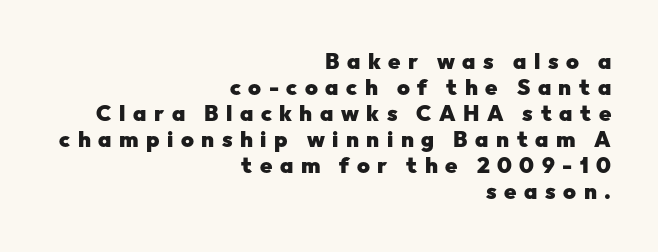
{"italic": "no", "bold": "yes", "underline": "no", "align": "right", "line_spacing_ratio": 1.18, "letter_spacing": "wide", "letter_spacing_em": 0.34, "glyph_px": 22}
